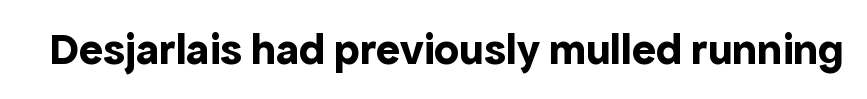
The image shows 45 px bold sans-serif type, upright; set normal letter spacing, not underlined; a medium x-height.
